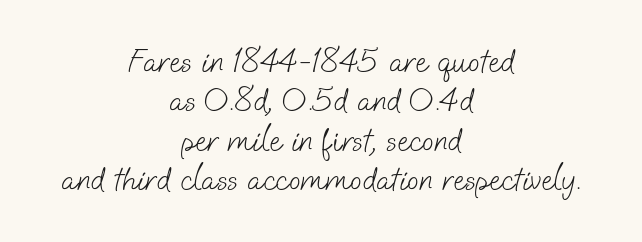
{"serif": "no", "bold": "no", "weight": "light", "width": "normal", "stroke_contrast": "low", "x_height": "small", "monospaced": "no", "underline": "no", "align": "center", "line_spacing_ratio": 1.16, "letter_spacing": "normal", "letter_spacing_em": 0.0, "glyph_px": 34}
